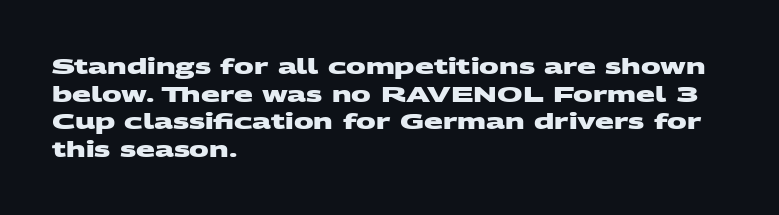
The image shows 22 px bold type; set left-aligned, normal line spacing (1.26x), normal letter spacing, not underlined.
